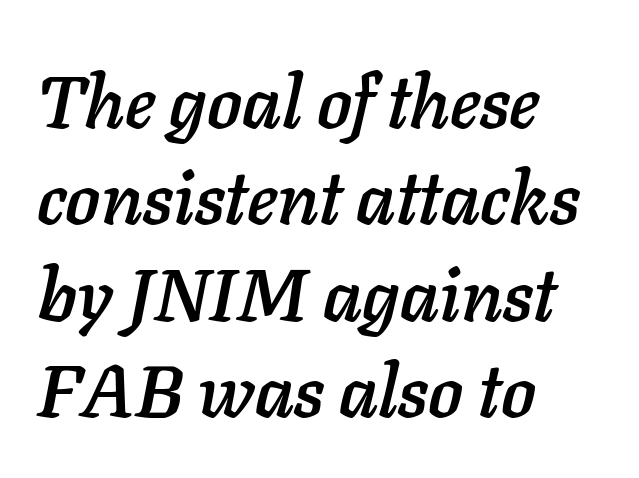
Q: Is the text italic (slanted)? A: Yes, it leans right by about 11 degrees.
Q: Is the text underlined? A: No.
Q: How is the paragraph aligned? A: Left-aligned.
Q: Is the spacing between letters normal or unusually wide? A: Normal.
Q: Is the spacing between lines tight, normal or loose? A: Normal.
Q: Width (condensed, normal, or wide)? A: Normal.
Q: Stroke contrast? A: Low.
Q: x-height? A: Medium.
Q: Monospaced? A: No.
